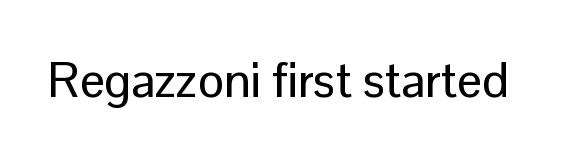
Glyph-to-glyph distance matches everyday printed text. A sans-serif font was chosen for this passage. Unmarked baselines from the first word to the last. The typography opts for an upright posture over an oblique one.
